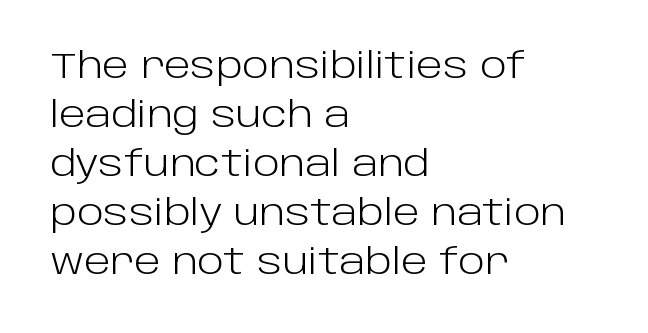
The image shows 35 px light sans-serif type, upright; set left-aligned, normal line spacing (1.4x), normal letter spacing, not underlined; low stroke contrast and a large x-height.
